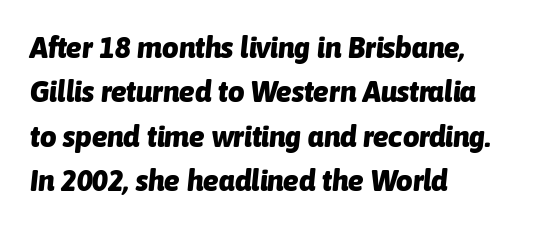
The image shows 29 px heavy type, italic (leaning right); set left-aligned, normal line spacing (1.53x), normal letter spacing, not underlined; low stroke contrast and a medium x-height.
